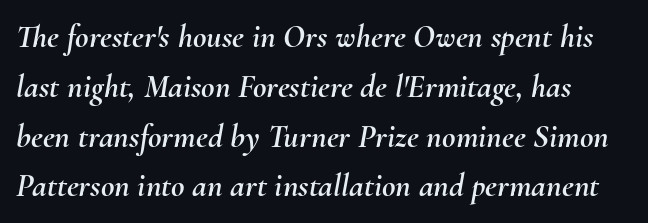
{"italic": "yes", "lean": "right", "slant_degrees": 10, "width": "normal", "stroke_contrast": "medium", "x_height": "small", "monospaced": "no", "underline": "no", "line_spacing": "normal", "line_spacing_ratio": 1.51, "letter_spacing": "normal", "letter_spacing_em": 0.0, "glyph_px": 33}
